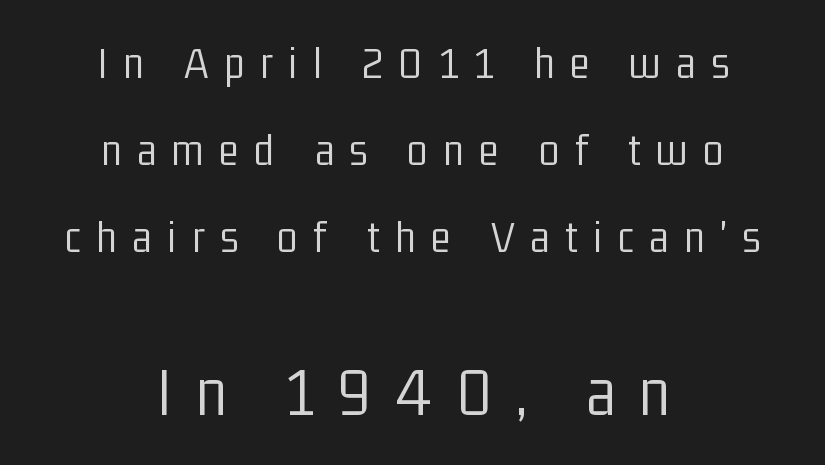
{"serif": "no", "italic": "no", "bold": "no", "weight": "light", "width": "condensed", "stroke_contrast": "low", "x_height": "medium", "monospaced": "no", "underline": "no", "align": "center", "line_spacing_ratio": 1.85, "letter_spacing": "wide", "letter_spacing_em": 0.33, "larger_block": "second", "size_ratio": 1.49, "glyph_px": 70}
